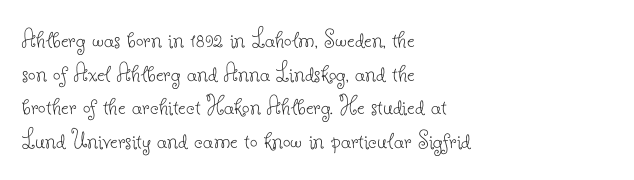
The image shows 27 px text type, upright; set left-aligned, normal line spacing (1.25x), normal letter spacing, not underlined.
